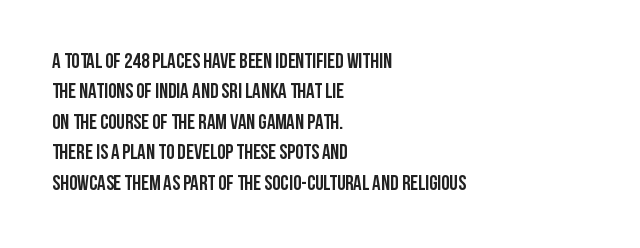
Q: Is the text bold? A: Yes.
Q: Is the text italic (slanted)? A: No, it is upright.
Q: Is the text underlined? A: No.
Q: How is the paragraph aligned? A: Left-aligned.
Q: Is the spacing between letters normal or unusually wide? A: Normal.
Q: Is the spacing between lines tight, normal or loose? A: Normal.
